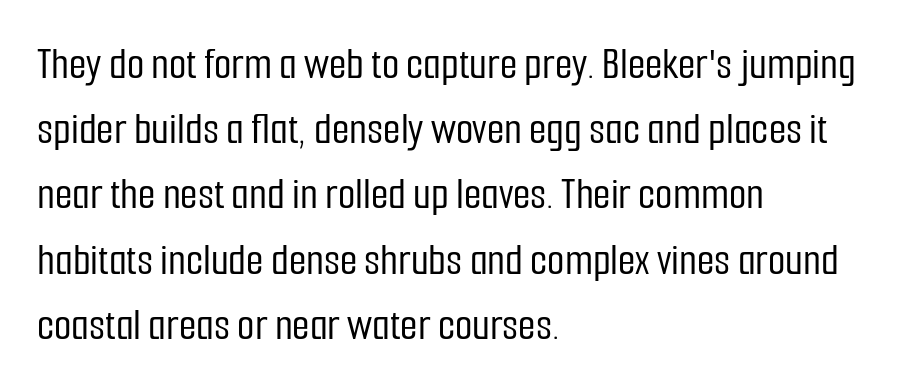
Q: Is the text italic (slanted)? A: No, it is upright.
Q: Is the typeface a serif or a sans-serif typeface? A: Sans-serif.
Q: Is the text underlined? A: No.
Q: How is the paragraph aligned? A: Left-aligned.
Q: Is the spacing between letters normal or unusually wide? A: Normal.
Q: Is the spacing between lines tight, normal or loose? A: Normal.
Q: Width (condensed, normal, or wide)? A: Condensed.
Q: Stroke contrast? A: Low.
Q: x-height? A: Medium.
Q: Monospaced? A: No.
